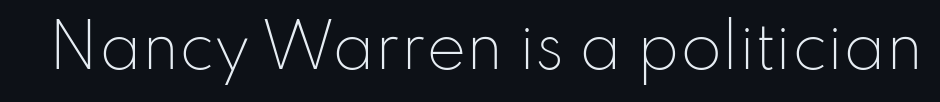
Posture: upright roman. Is the stroke heavy? The answer is a plain regular-or-lighter. The designer went with a sans here, leaving each stem footless. The specimen omits any rule beneath the text block's lines.
